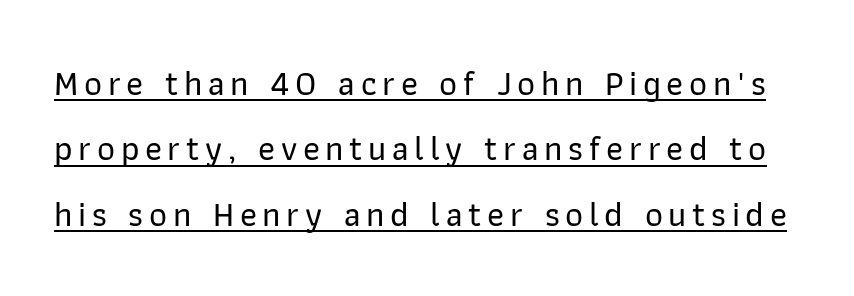
These lines were composed using upright roman letters. A sans-serif font was chosen for this passage. These lines are rendered in a variable-pitch font. Somebody hit Ctrl+U on this one — the words are underlined.
